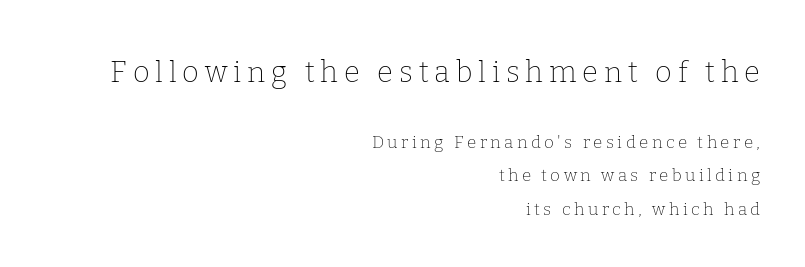
Posture: vertical. Words float on clear page, feet unadorned. The text was rendered using a seriffed face with decorative stroke endings. Varying glyph widths throughout — classic text-font behaviour. Honestly, the rows look like they've been pulled way apart. Compared with typical body copy, the letter spacing here is much looser.
